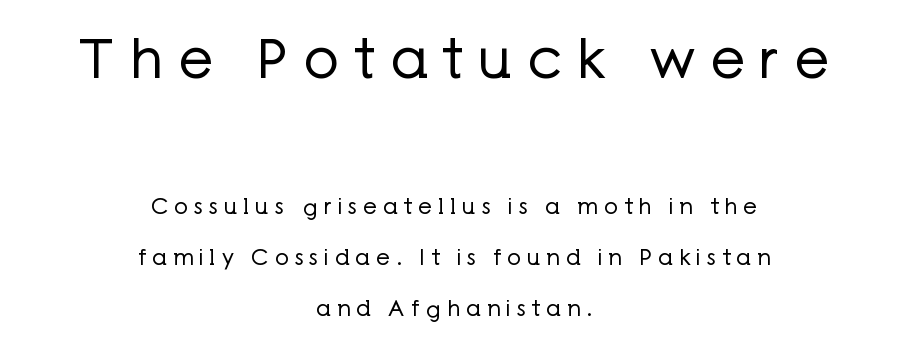
The image shows 55 px regular-weight sans-serif type, upright; set centered, loose line spacing (2.32x), unusually wide letter spacing (+0.27 em), not underlined; the first (top) block is 2.5x larger; low stroke contrast and a medium x-height.
